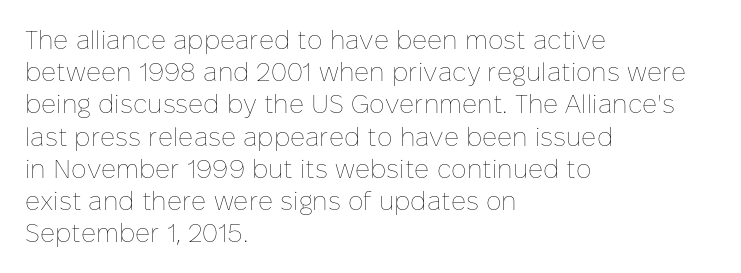
The image shows 26 px text type, upright; set left-aligned, line spacing 1.24x, normal letter spacing, not underlined.
